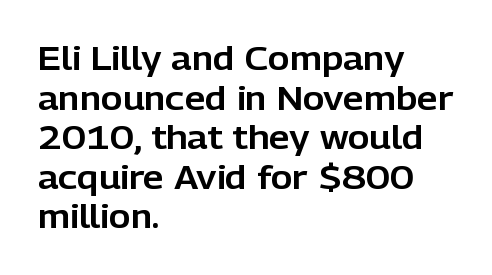
The image shows 33 px sans-serif type, upright; set left-aligned, line spacing 1.2x, normal letter spacing, not underlined; low stroke contrast and a medium x-height.
